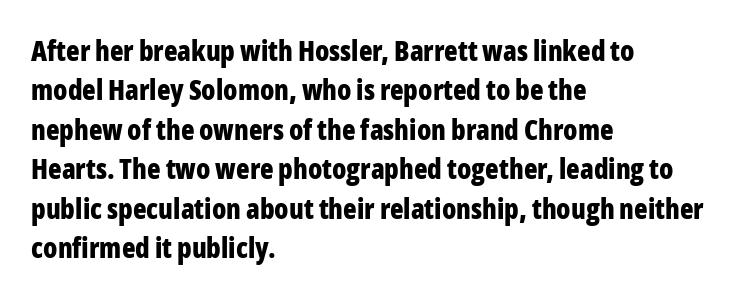
{"serif": "no", "italic": "no", "bold": "yes", "weight": "bold", "width": "condensed", "stroke_contrast": "low", "x_height": "medium", "monospaced": "no", "underline": "no", "align": "left", "line_spacing": "normal", "line_spacing_ratio": 1.41, "letter_spacing": "normal", "letter_spacing_em": 0.0, "glyph_px": 28}
